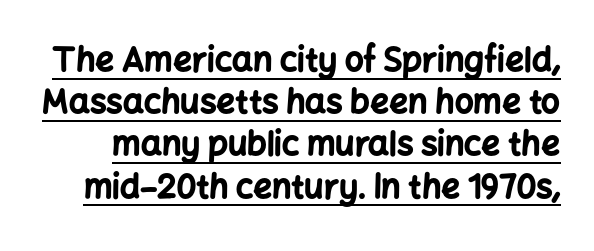
Underlined type. Italic? Not at all — the glyphs are vertical. Glyph-to-glyph distance matches everyday printed text. The type family on display is of the sans-serif kind. This sample has the flowing, uneven cadence of proportional lettering. Notice how thick the strokes are: this is what a full bold looks like.
